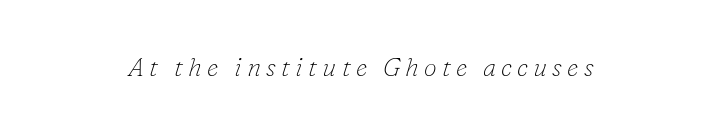
Q: Is the text bold? A: No.
Q: Is the text italic (slanted)? A: Yes, it leans right by about 16 degrees.
Q: Is the text underlined? A: No.
Q: How is the paragraph aligned? A: Centered.
Q: Is the spacing between letters normal or unusually wide? A: Unusually wide.
